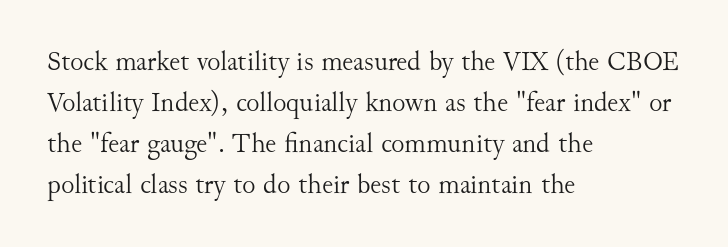
{"serif": "yes", "italic": "no", "bold": "no", "weight": "light", "width": "normal", "stroke_contrast": "medium", "x_height": "small", "monospaced": "no", "underline": "no", "align": "left", "line_spacing": "normal", "line_spacing_ratio": 1.47, "letter_spacing": "normal", "letter_spacing_em": 0.0, "glyph_px": 28}
